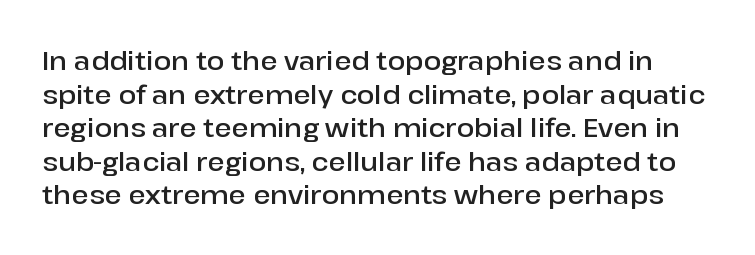
It's the straight-up-and-down kind of type. The strip under each line holds only bare page. Regular leading. Tracking value appears to be zero — textbook default spacing. Emphasis by weight is partial: semibold.
